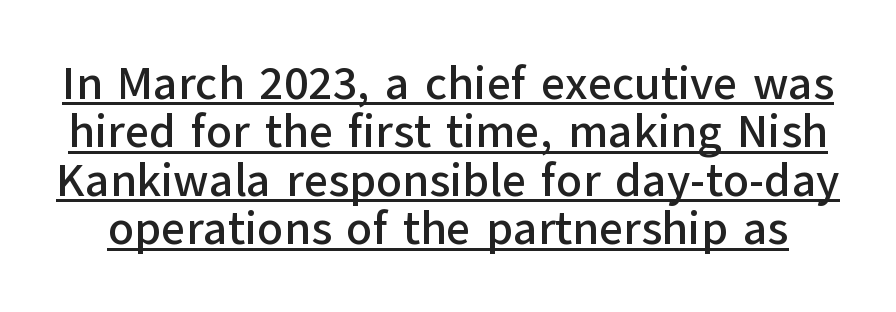
Quick note: not italic, upright. Students, observe: this is what under-led, compact text looks like. Standard letterfit; no display-style spreading of the glyphs. Stroke terminals: plain, sans-serif. Emphasis is given by a line drawn under the lettering. Proportional: the letters do not fall into vertical columns.
